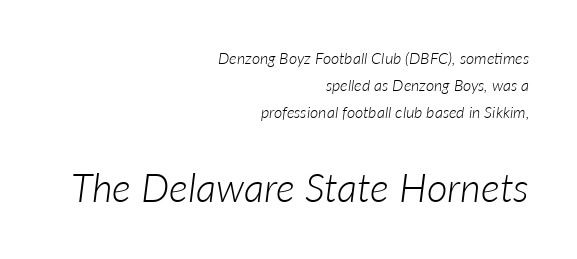
The image shows 40 px light type, italic (leaning right); set right-aligned, normal line spacing (1.7x), normal letter spacing, not underlined; the second (bottom) block is 2.5x larger; low stroke contrast and a medium x-height.
